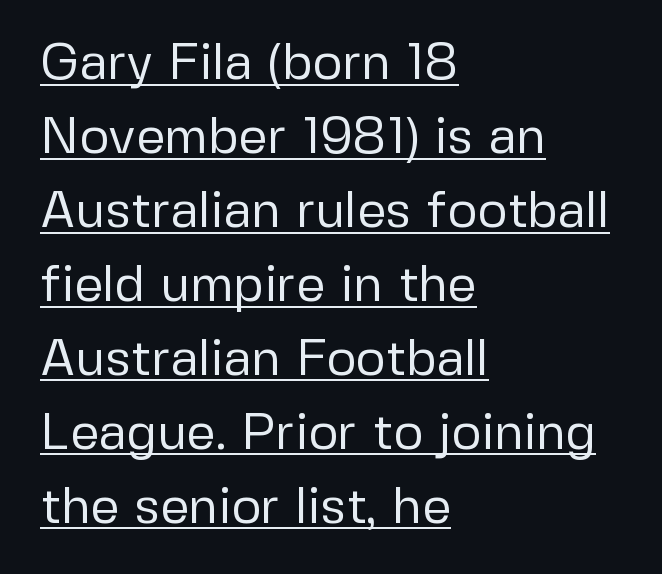
Each line starts at the same left margin while the right side varies. The letters advance in unequal steps, a hallmark of proportional type. The font sits on the lighter half of the weight spectrum, regular included. Honestly, the letter spacing is just normal — you wouldn't notice it. Rows of type keep a routine distance in the vertical direction.
